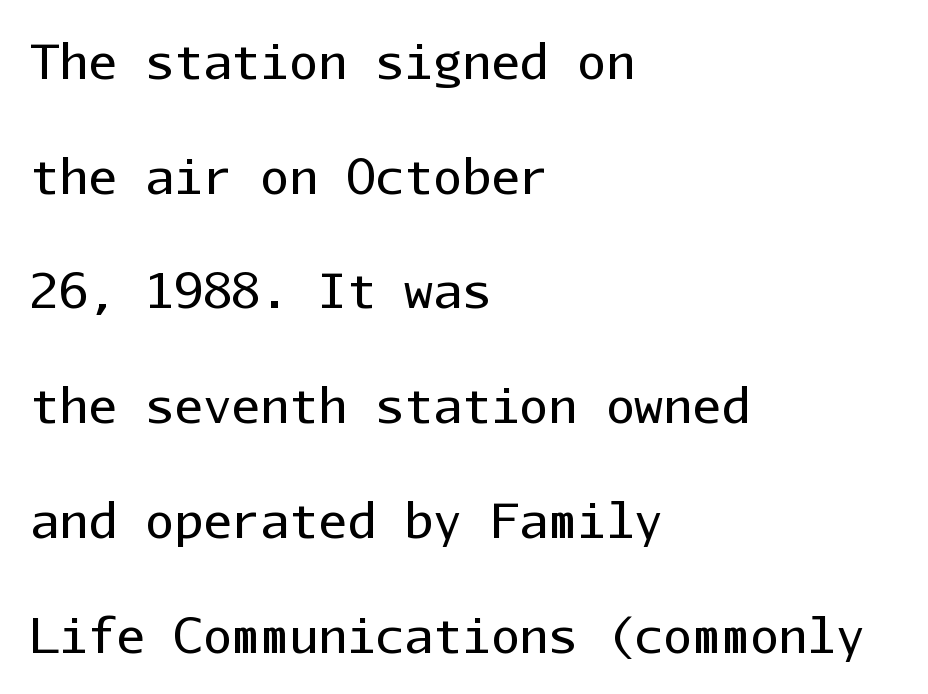
Q: Is the text bold? A: No.
Q: Is the text italic (slanted)? A: No, it is upright.
Q: Is the typeface a serif or a sans-serif typeface? A: Sans-serif.
Q: Is the text underlined? A: No.
Q: How is the paragraph aligned? A: Left-aligned.
Q: Is the spacing between letters normal or unusually wide? A: Normal.
Q: Is the spacing between lines tight, normal or loose? A: Loose.
Q: Width (condensed, normal, or wide)? A: Normal.
Q: Stroke contrast? A: Low.
Q: x-height? A: Medium.
Q: Monospaced? A: Yes.
